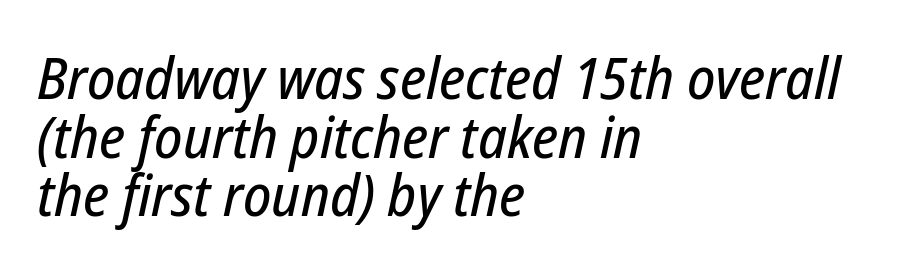
{"italic": "yes", "lean": "right", "slant_degrees": 12, "width": "condensed", "stroke_contrast": "low", "x_height": "medium", "monospaced": "no", "underline": "no", "align": "left", "line_spacing": "tight", "line_spacing_ratio": 1.01, "letter_spacing": "normal", "letter_spacing_em": 0.0, "glyph_px": 58}
